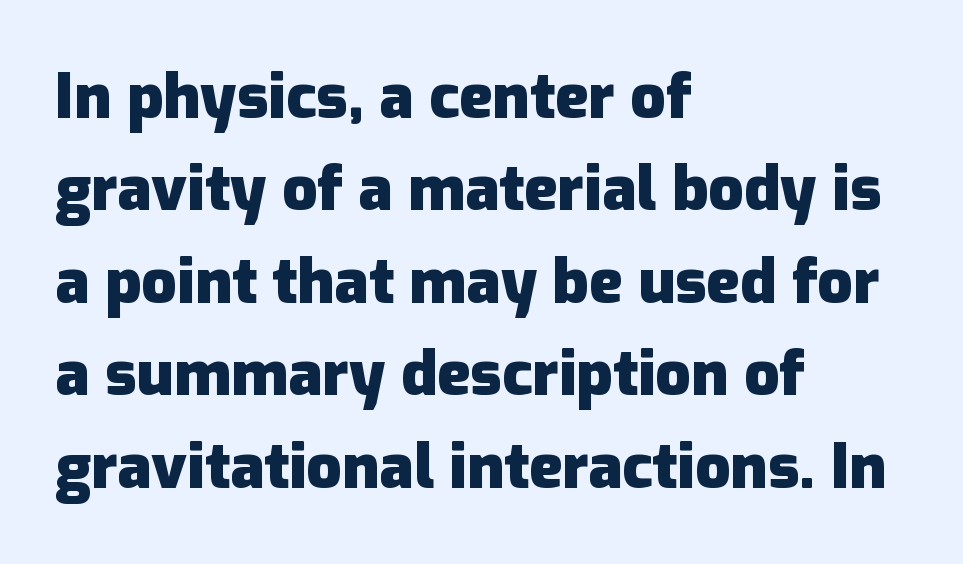
Q: Is the text bold? A: Yes.
Q: Is the text italic (slanted)? A: No, it is upright.
Q: Is the typeface a serif or a sans-serif typeface? A: Sans-serif.
Q: Is the text underlined? A: No.
Q: How is the paragraph aligned? A: Left-aligned.
Q: Is the spacing between letters normal or unusually wide? A: Normal.
Q: Is the spacing between lines tight, normal or loose? A: Normal.
Q: Width (condensed, normal, or wide)? A: Normal.
Q: Stroke contrast? A: Low.
Q: x-height? A: Medium.
Q: Monospaced? A: No.
